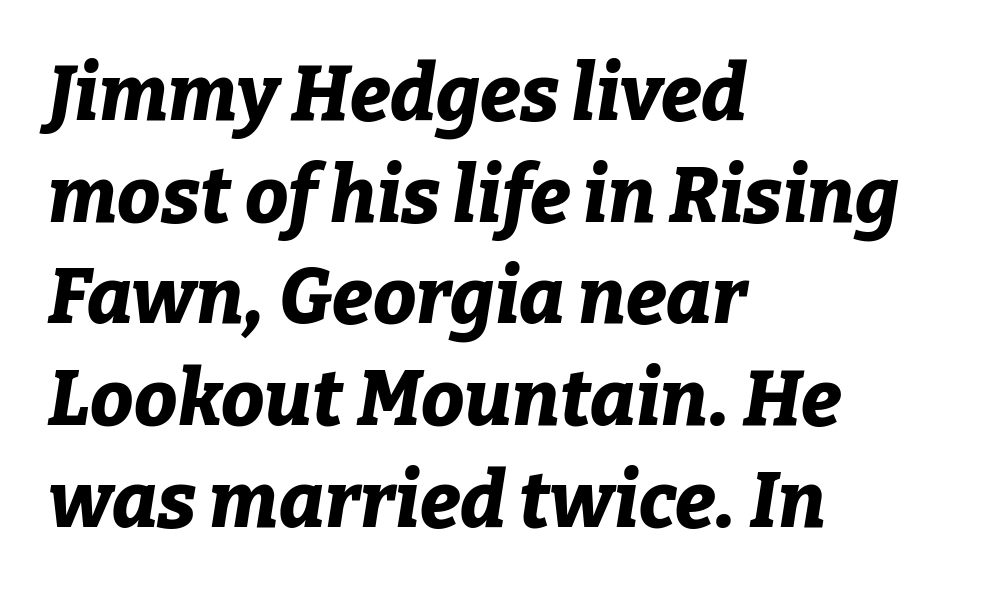
Q: Is the text bold? A: Yes.
Q: Is the text italic (slanted)? A: Yes, it leans right by about 9 degrees.
Q: Is the text underlined? A: No.
Q: How is the paragraph aligned? A: Left-aligned.
Q: Is the spacing between letters normal or unusually wide? A: Normal.
Q: Is the spacing between lines tight, normal or loose? A: Normal.
Q: Width (condensed, normal, or wide)? A: Normal.
Q: Stroke contrast? A: Low.
Q: x-height? A: Medium.
Q: Monospaced? A: No.
